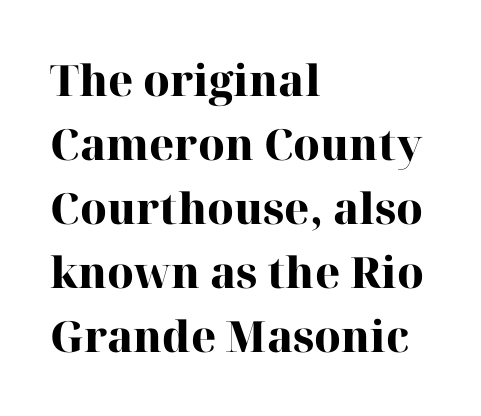
Casual observation: everything's shoved over to the left. Short note: letters normally spaced. Notice how thick the strokes are: this is what a full bold looks like. Line spacing here is normal. Looks like regular typesetting: each glyph gets only the width it needs. Descenders hang freely into open space.
